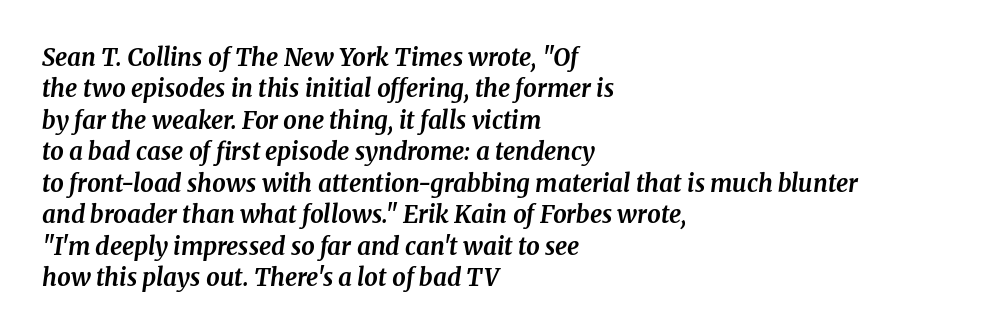
The lettering tilts uniformly, giving the passage an italic look. The passage is arranged the way most books set body copy — flush left. The zone under the glyphs is completely vacant. Standard letterfit; no display-style spreading of the glyphs. How would I describe the line gaps? Plain and ordinary. What weight is shown? A full bold with thick strokes.
